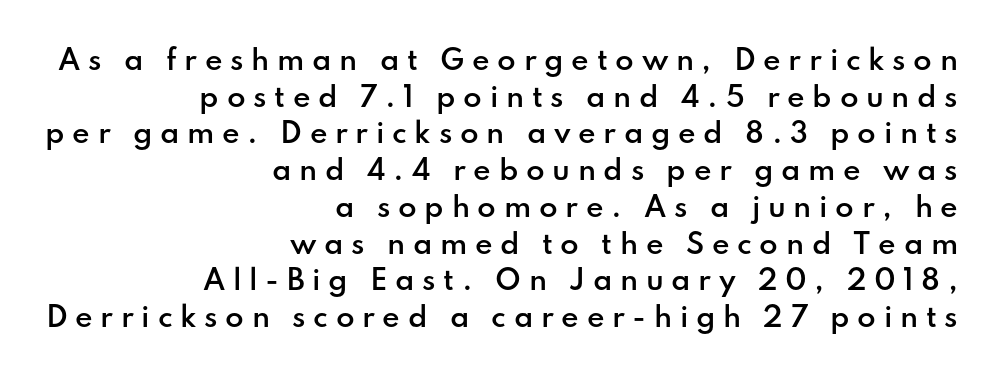
A somewhat darkened texture: the type is semibold rather than bold. Descender tails drop into unmarked territory. The specimen reads as upright at a glance. The ragged edge is on the left, which tells us the setting is flush right. There is plenty of visible air inserted between adjacent glyphs. The rows are spaced the way most documents space them.
